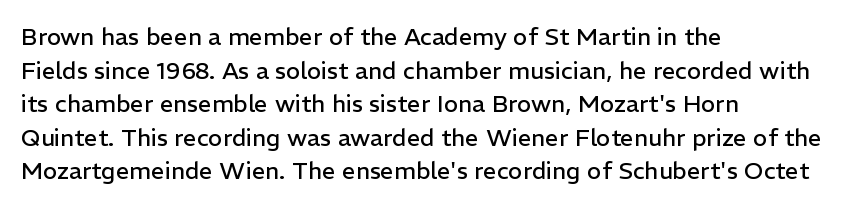
Q: Is the text bold? A: No.
Q: Is the text italic (slanted)? A: No, it is upright.
Q: Is the text underlined? A: No.
Q: How is the paragraph aligned? A: Left-aligned.
Q: Is the spacing between letters normal or unusually wide? A: Normal.
Q: Is the spacing between lines tight, normal or loose? A: Normal.
